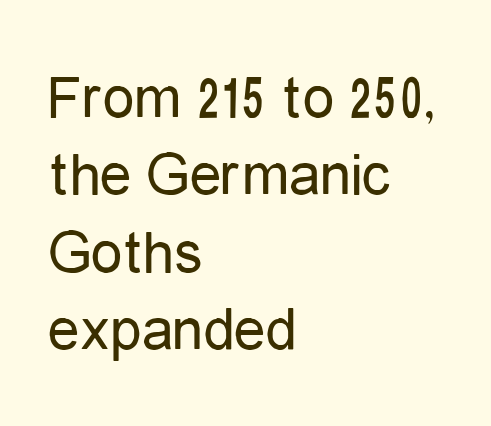
Q: Is the text bold? A: No.
Q: Is the text italic (slanted)? A: No, it is upright.
Q: Is the typeface a serif or a sans-serif typeface? A: Sans-serif.
Q: Is the text underlined? A: No.
Q: How is the paragraph aligned? A: Left-aligned.
Q: Is the spacing between letters normal or unusually wide? A: Normal.
Q: Width (condensed, normal, or wide)? A: Condensed.
Q: Stroke contrast? A: Low.
Q: x-height? A: Medium.
Q: Monospaced? A: No.
